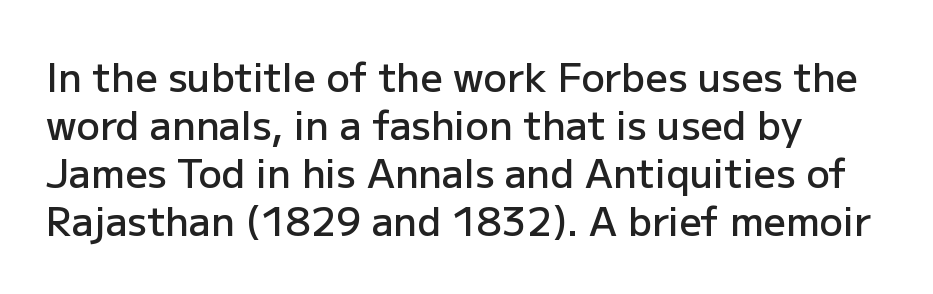
Q: Is the text bold? A: Semi-bold.
Q: Is the text italic (slanted)? A: No, it is upright.
Q: Is the typeface a serif or a sans-serif typeface? A: Sans-serif.
Q: Is the text underlined? A: No.
Q: How is the paragraph aligned? A: Left-aligned.
Q: Is the spacing between letters normal or unusually wide? A: Normal.
Q: Width (condensed, normal, or wide)? A: Normal.
Q: Stroke contrast? A: Low.
Q: x-height? A: Medium.
Q: Monospaced? A: No.
